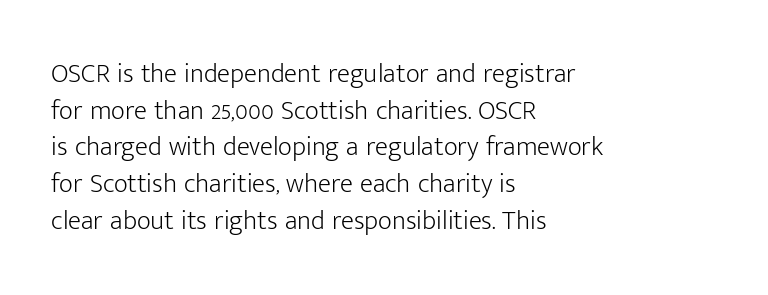
{"italic": "no", "bold": "no", "underline": "no", "align": "left", "line_spacing": "normal", "line_spacing_ratio": 1.36, "letter_spacing": "normal", "letter_spacing_em": 0.0, "glyph_px": 27}
